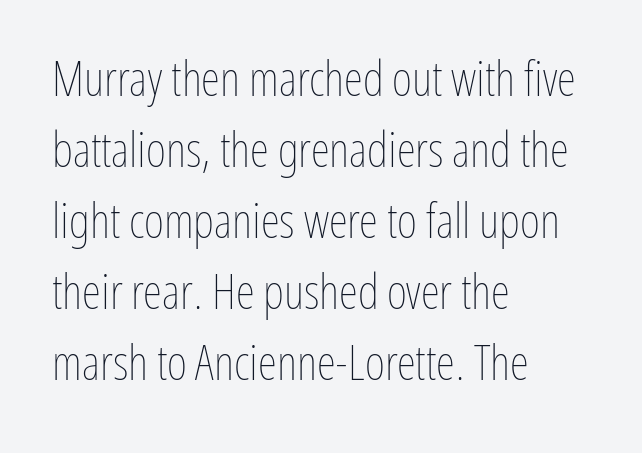
Each letter keeps its own natural width here, so spacing adapts to shape. Check the space under the baseline: it is left empty. If you measured baseline to baseline, you'd find a middling distance. This is the regular roman posture of the typeface. Is this a heavy cut? Hardly; it is regular or lighter. Words appear dense and cohesive because spacing is normal.
